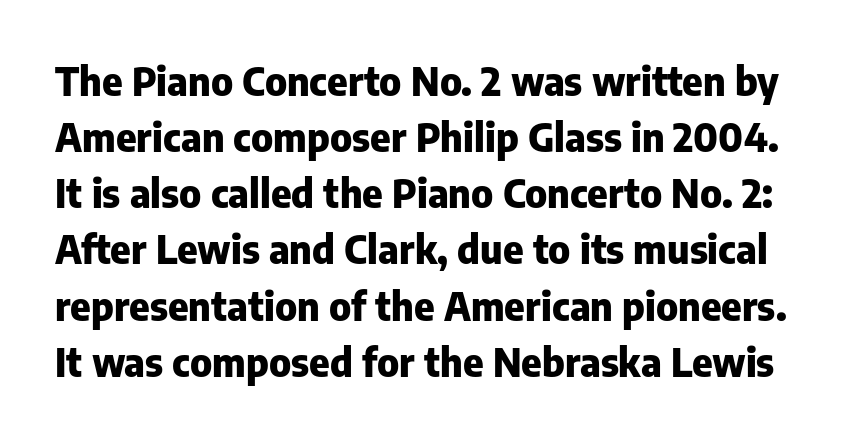
Bare-footed words on every line. Each word holds together tightly as a unit, with standard inter-letter gaps. Line spacing here is normal. Are there feet on the stems? There aren't — it's a sans. Here the designer chose a conventional face with non-uniform glyph widths.
